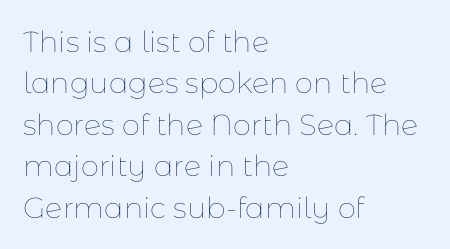
The image shows 29 px thin type, upright; set left-aligned, normal line spacing (1.43x), normal letter spacing, not underlined; low stroke contrast and a medium x-height.
